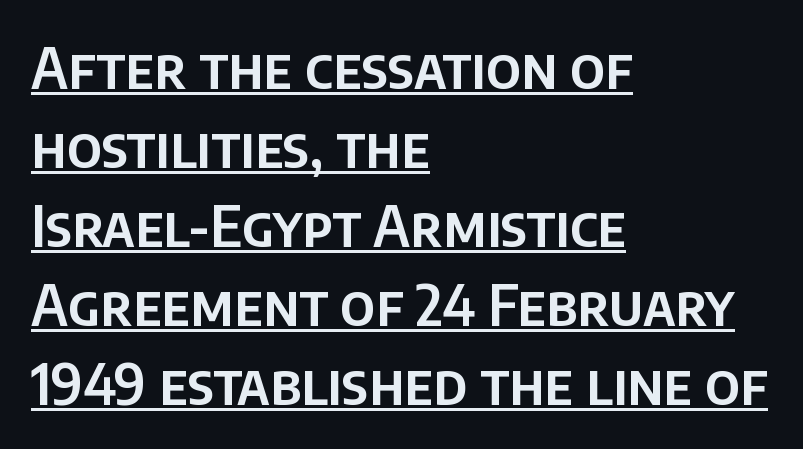
{"serif": "no", "italic": "no", "width": "normal", "stroke_contrast": "low", "x_height": "large", "monospaced": "no", "underline": "yes", "align": "left", "line_spacing": "normal", "line_spacing_ratio": 1.41, "letter_spacing": "normal", "letter_spacing_em": 0.0, "glyph_px": 56}
